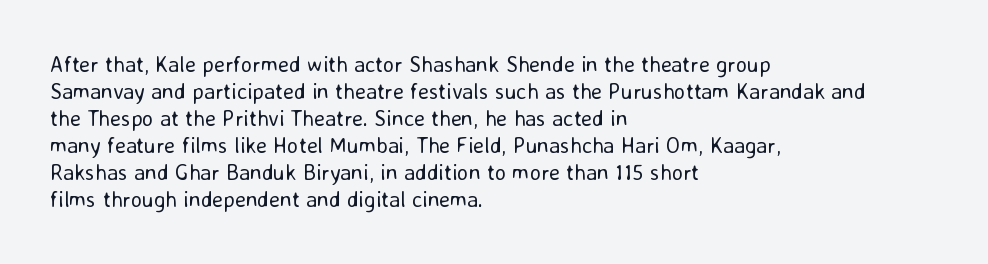
Beneath every word, the page is bare. The lettering holds an erect, upright posture throughout. Caption: face not bold, strokes unweighted. The gaps between neighbouring characters are ordinary and unremarkable.
